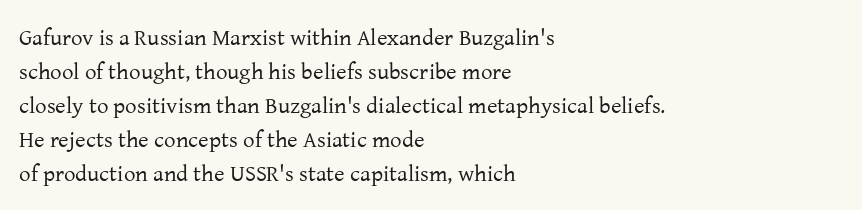
{"italic": "no", "bold": "no", "underline": "no", "align": "left", "line_spacing": "normal", "line_spacing_ratio": 1.48, "letter_spacing": "normal", "letter_spacing_em": 0.0, "glyph_px": 23}
